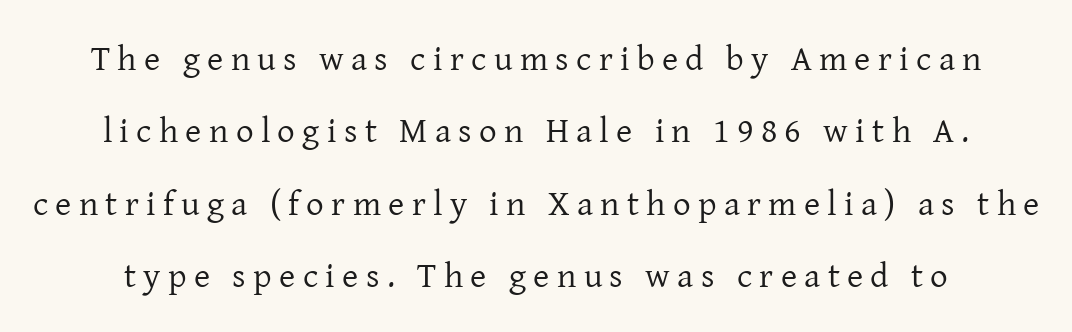
The image shows 35 px regular-weight serif type, upright; set loose line spacing (2.07x), unusually wide letter spacing (+0.21 em), not underlined; low stroke contrast and a medium x-height.
